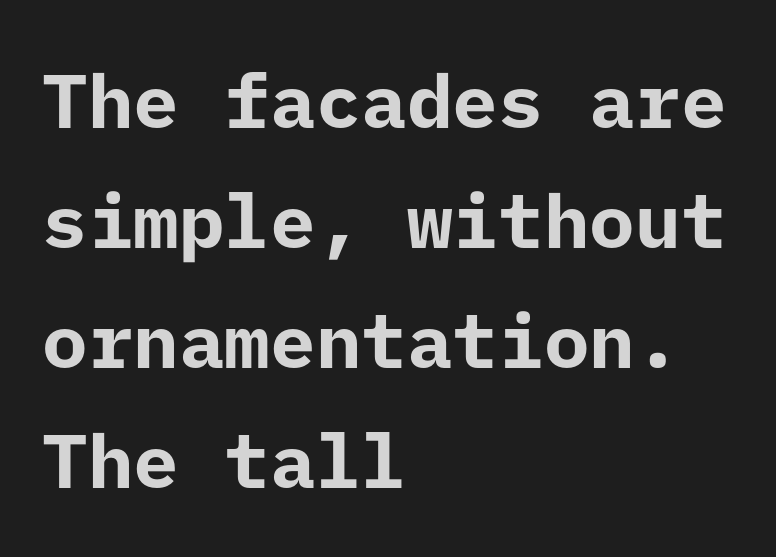
Short note: letters normally spaced. Lines of text with bare space underneath. Heft: maximum for text — a bold. Leading: standard. The lines in this sample share a left origin and differ only in where they stop.
